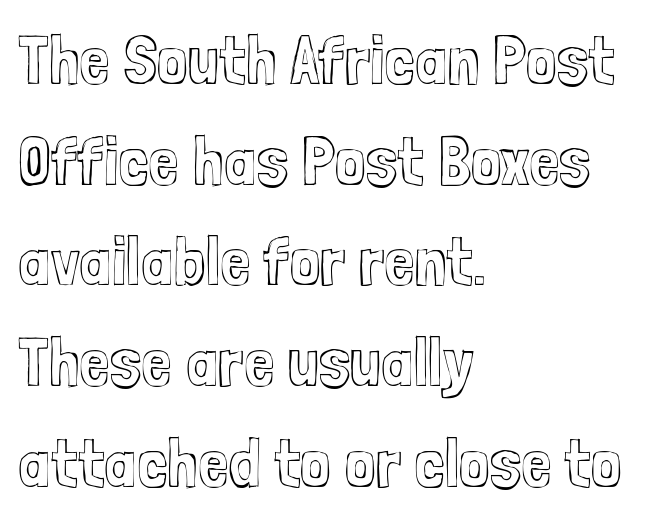
The image shows 69 px condensed type, upright; set left-aligned, normal line spacing (1.46x), normal letter spacing, not underlined; a medium x-height.
